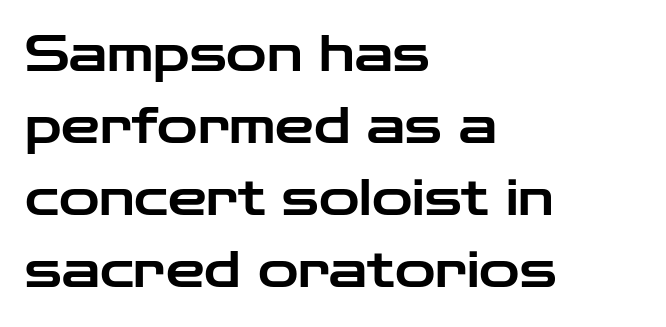
Q: Is the text italic (slanted)? A: No, it is upright.
Q: Is the typeface a serif or a sans-serif typeface? A: Sans-serif.
Q: Is the text underlined? A: No.
Q: How is the paragraph aligned? A: Left-aligned.
Q: Is the spacing between letters normal or unusually wide? A: Normal.
Q: Is the spacing between lines tight, normal or loose? A: Normal.
Q: Width (condensed, normal, or wide)? A: Wide.
Q: Stroke contrast? A: Low.
Q: x-height? A: Medium.
Q: Monospaced? A: No.
